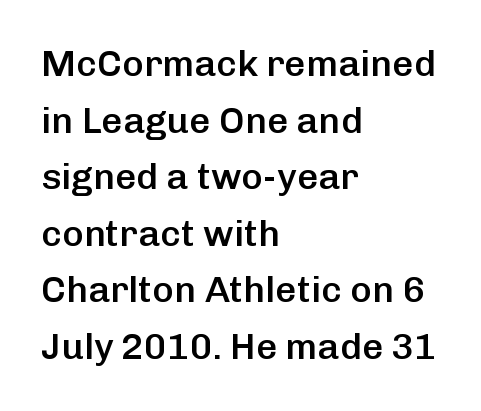
The image shows 37 px semibold sans-serif type, upright; set left-aligned, normal line spacing (1.53x), normal letter spacing, not underlined; low stroke contrast and a medium x-height.
